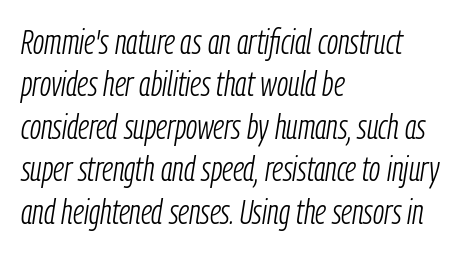
The image shows 34 px light, condensed type, italic (leaning right); set left-aligned, normal line spacing (1.25x), normal letter spacing, not underlined; low stroke contrast and a medium x-height.
